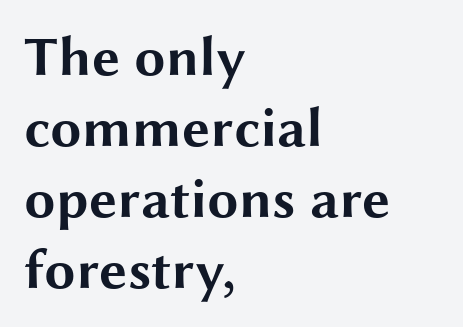
{"serif": "no", "italic": "no", "bold": "yes", "weight": "bold", "width": "wide", "stroke_contrast": "medium", "x_height": "medium", "monospaced": "no", "underline": "no", "align": "left", "line_spacing": "normal", "line_spacing_ratio": 1.27, "letter_spacing": "normal", "letter_spacing_em": 0.0, "glyph_px": 56}
